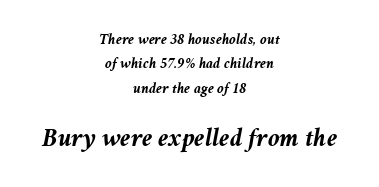
The following chunk of copy outweighs the initial chunk in type size. Quick note: underline off. The face used here has the dense, thick strokes of a bold. A typesetter would mark this as italic. The whitespace from short lines is split evenly between both sides. No extra tracking has been applied to these lines.
